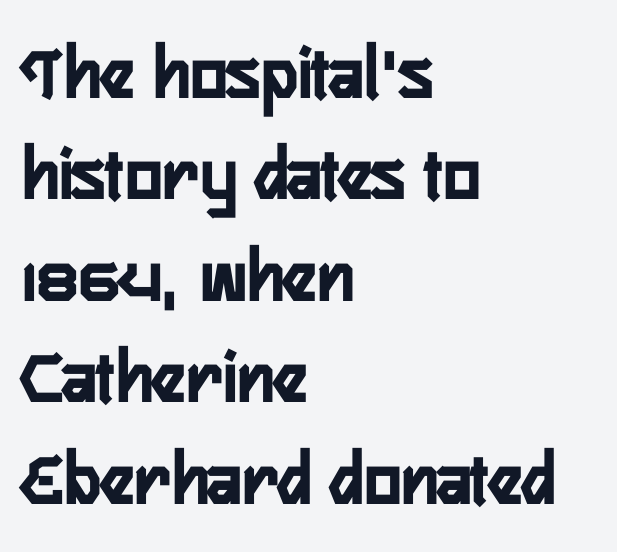
{"serif": "no", "italic": "no", "bold": "yes", "weight": "semibold", "width": "condensed", "stroke_contrast": "low", "x_height": "medium", "monospaced": "no", "underline": "no", "align": "left", "line_spacing": "normal", "line_spacing_ratio": 1.3, "letter_spacing": "normal", "letter_spacing_em": 0.0, "glyph_px": 78}
